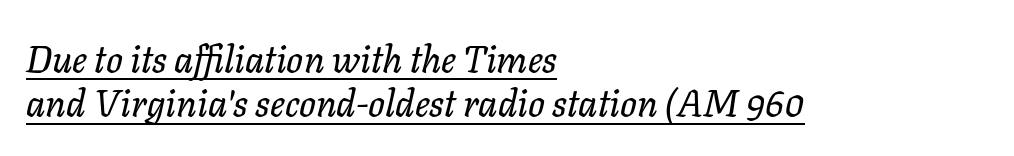
Q: Is the text italic (slanted)? A: Yes, it leans right by about 11 degrees.
Q: Is the text underlined? A: Yes.
Q: How is the paragraph aligned? A: Left-aligned.
Q: Is the spacing between letters normal or unusually wide? A: Normal.
Q: Width (condensed, normal, or wide)? A: Normal.
Q: Stroke contrast? A: Low.
Q: x-height? A: Medium.
Q: Monospaced? A: No.
